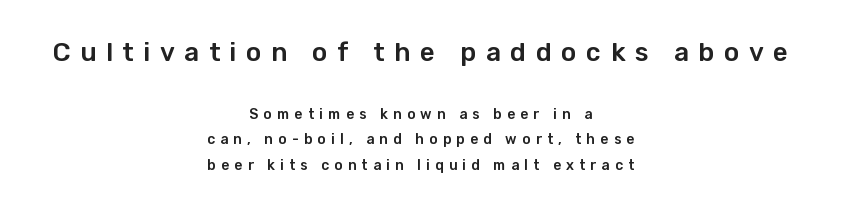
{"italic": "no", "underline": "no", "align": "center", "line_spacing_ratio": 1.84, "letter_spacing": "wide", "letter_spacing_em": 0.37, "larger_block": "first", "size_ratio": 1.86, "glyph_px": 26}
